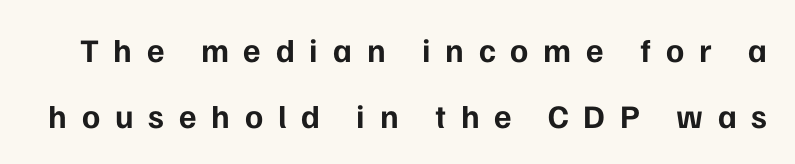
Vertical strokes here are truly vertical. Summary of vertical rhythm: relaxed, with wide interline spacing. The rendering uses natural spacing where letterforms have individual widths. Font category for this specimen: sans-serif. Beneath every word, the page is bare. On the weight axis this lands at bold, roughly 700.
